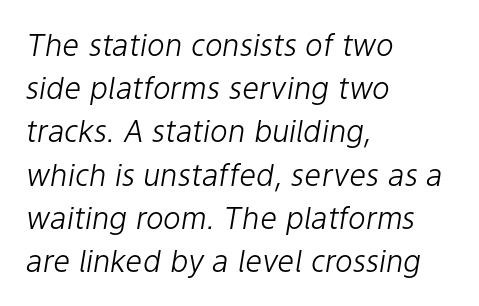
The image shows 30 px light type, italic (leaning right); set left-aligned, normal line spacing (1.44x), normal letter spacing, not underlined; low stroke contrast and a medium x-height.
